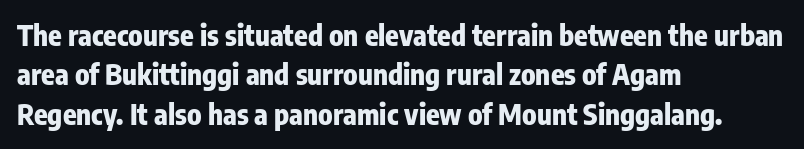
{"serif": "no", "italic": "no", "bold": "yes", "weight": "heavy", "width": "condensed", "stroke_contrast": "low", "x_height": "medium", "monospaced": "no", "underline": "no", "align": "left", "line_spacing": "normal", "line_spacing_ratio": 1.41, "letter_spacing": "normal", "letter_spacing_em": 0.0, "glyph_px": 28}
